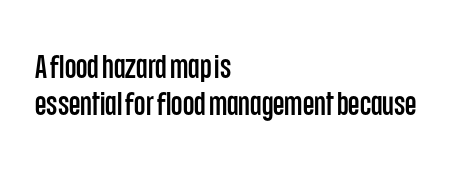
The image shows 33 px condensed sans-serif type, upright; set left-aligned, tight line spacing (1.11x), normal letter spacing, not underlined; low stroke contrast and a large x-height.
